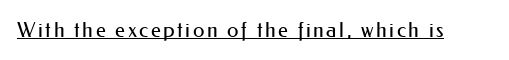
{"italic": "no", "bold": "no", "underline": "yes", "glyph_px": 21}
